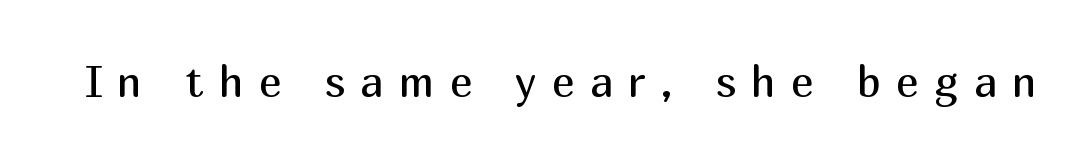
Style check: upright. The typeface chosen for these lines omits serifs. Letters have the restrained weight of plain body copy at most. The passage shown is typed in a proportional face where columns would drift. Display-style spreading of the glyphs; the letterfit is very open. This rendering features lettering with no underline.
